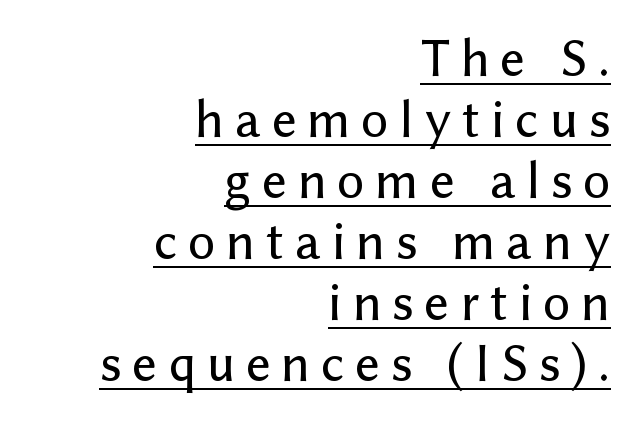
The image shows 54 px sans-serif type, upright; set right-aligned, tight line spacing (1.13x), unusually wide letter spacing (+0.2 em), underlined; low stroke contrast and a medium x-height.
